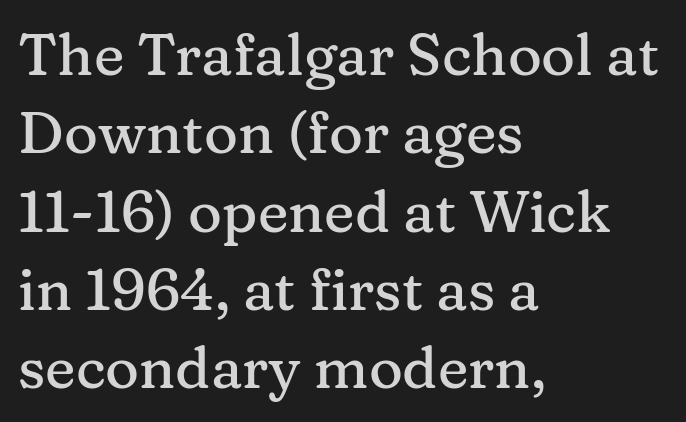
Which margin do the lines hug? The left one — the right edge is uneven. Each new line begins a customary step beneath the previous one. Short note: letters normally spaced. Rule under the text: the space is simply empty. If you drew a line through each stem, it would be perfectly vertical.
